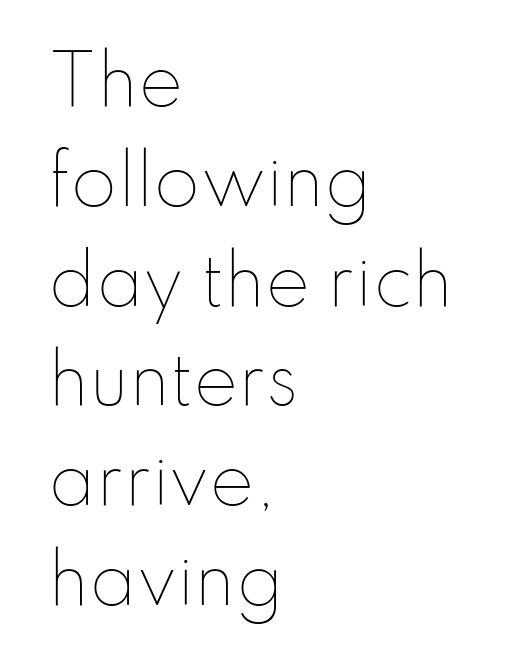
Q: Is the text bold? A: No.
Q: Is the text italic (slanted)? A: No, it is upright.
Q: Is the text underlined? A: No.
Q: How is the paragraph aligned? A: Left-aligned.
Q: Is the spacing between letters normal or unusually wide? A: Normal.
Q: Is the spacing between lines tight, normal or loose? A: Normal.
Q: Width (condensed, normal, or wide)? A: Normal.
Q: Stroke contrast? A: Low.
Q: x-height? A: Small.
Q: Monospaced? A: No.
